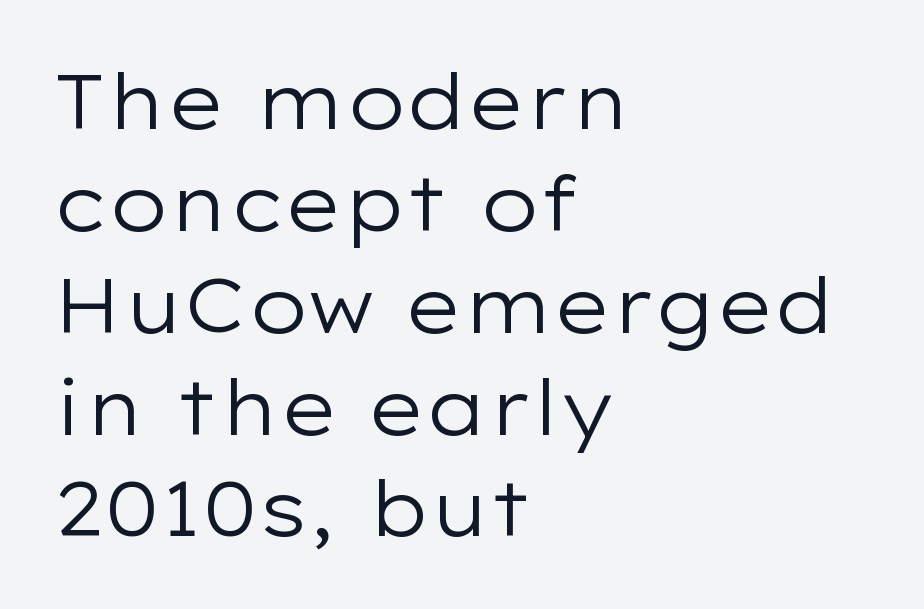
Q: Is the text bold? A: No.
Q: Is the text italic (slanted)? A: No, it is upright.
Q: Is the typeface a serif or a sans-serif typeface? A: Sans-serif.
Q: Is the text underlined? A: No.
Q: How is the paragraph aligned? A: Left-aligned.
Q: Is the spacing between letters normal or unusually wide? A: Normal.
Q: Is the spacing between lines tight, normal or loose? A: Normal.
Q: Width (condensed, normal, or wide)? A: Wide.
Q: Stroke contrast? A: Low.
Q: x-height? A: Medium.
Q: Monospaced? A: No.
